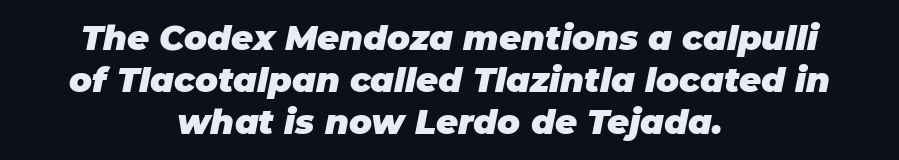
Quick note: underline off. The rendering positions every line midway between the sides. It's the slanting kind of type. Is this a fixed-width face? No — the glyphs have proportional, varying widths. Strokes here are thick enough to call this a true bold.
